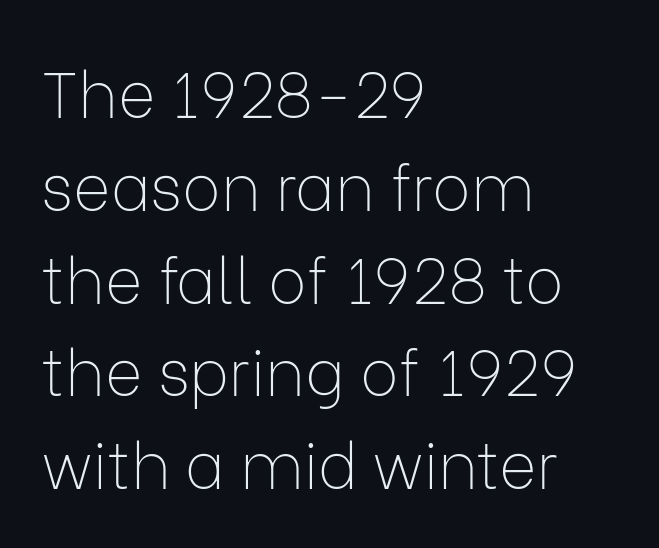
Compared with typical paragraphs, the rows here are spaced about the same. Caption: face not bold, strokes unweighted. This sample is left-justified, so line endings fall wherever the words run out. The letterforms sit shoulder to shoulder at normal distance. The face used here is proportionally spaced, like ordinary book or web type.
